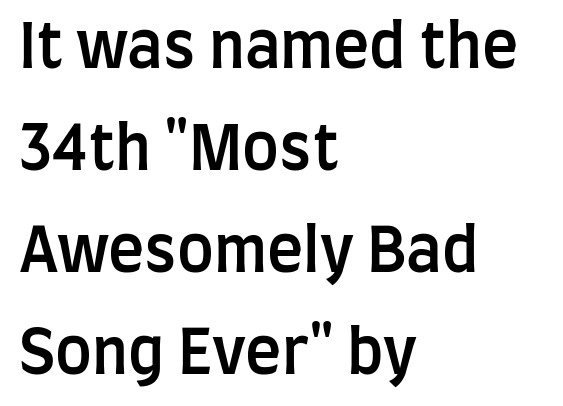
{"serif": "no", "italic": "no", "bold": "semi", "weight": "semibold", "width": "condensed", "stroke_contrast": "low", "x_height": "large", "monospaced": "no", "underline": "no", "align": "left", "line_spacing": "normal", "line_spacing_ratio": 1.67, "letter_spacing": "normal", "letter_spacing_em": 0.0, "glyph_px": 61}
